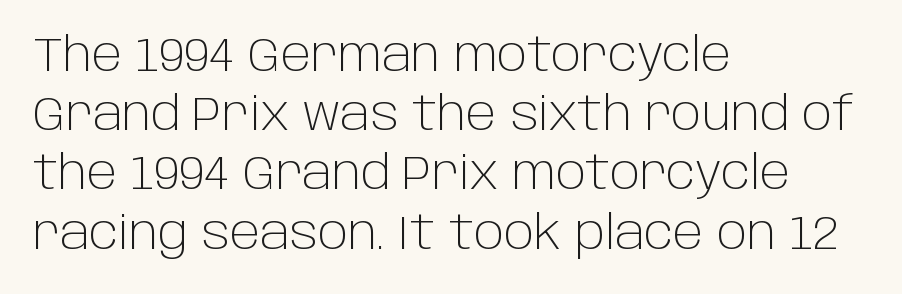
Honestly, the letter spacing is just normal — you wouldn't notice it. Proportional: the letters do not fall into vertical columns. Notice how descenders clear the ascenders below comfortably — that's standard leading. The face looks like a standard text weight, possibly lighter.
